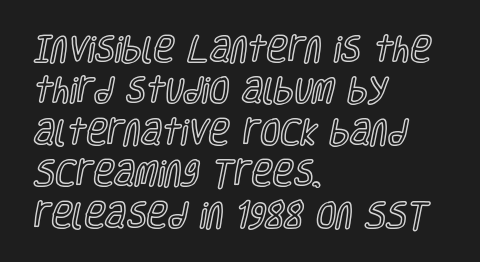
The image shows 29 px condensed type; set left-aligned, normal line spacing (1.43x), normal letter spacing, not underlined; a large x-height.
